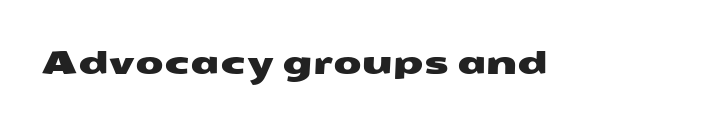
Q: Is the typeface a serif or a sans-serif typeface? A: Sans-serif.
Q: Is the text underlined? A: No.
Q: Is the spacing between letters normal or unusually wide? A: Normal.
Q: Width (condensed, normal, or wide)? A: Wide.
Q: Stroke contrast? A: Medium.
Q: x-height? A: Medium.
Q: Monospaced? A: No.
